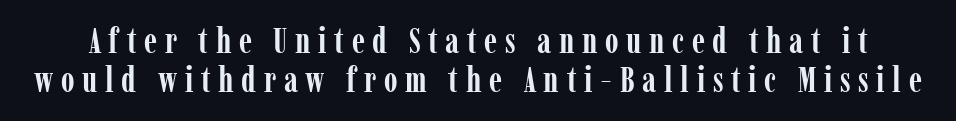
The image shows 35 px semibold, condensed serif type, upright; set tight line spacing (1.12x), unusually wide letter spacing (+0.22 em), not underlined; low stroke contrast and a medium x-height.
